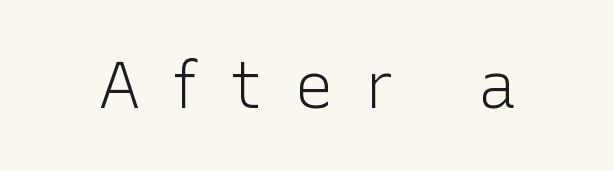
{"serif": "no", "italic": "no", "bold": "no", "weight": "light", "width": "normal", "stroke_contrast": "low", "x_height": "medium", "monospaced": "no", "underline": "no", "letter_spacing": "wide", "letter_spacing_em": 0.49, "glyph_px": 65}
